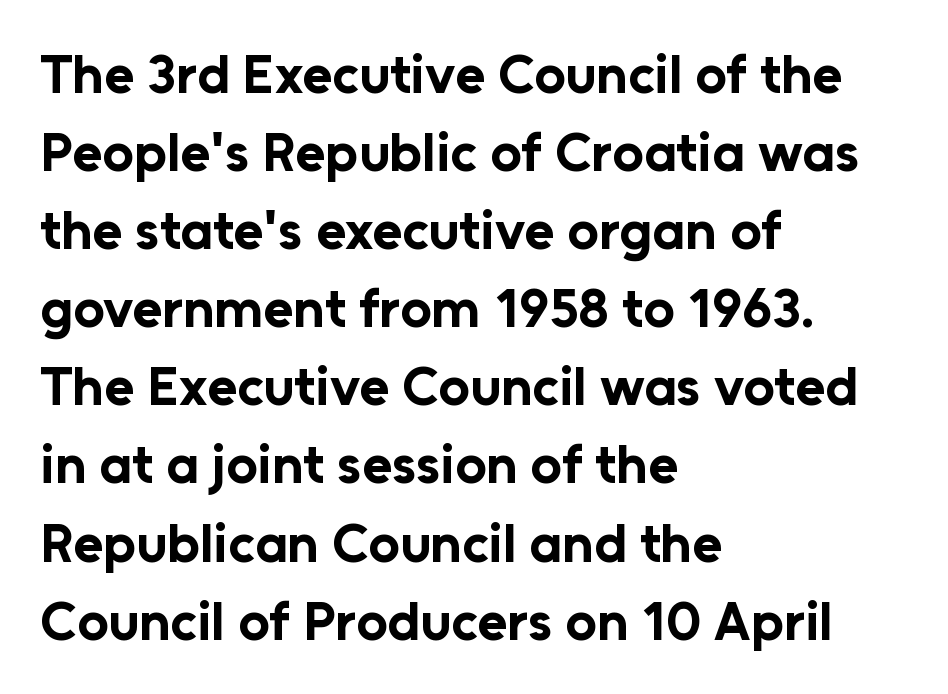
Q: Is the text bold? A: Yes.
Q: Is the text italic (slanted)? A: No, it is upright.
Q: Is the typeface a serif or a sans-serif typeface? A: Sans-serif.
Q: Is the text underlined? A: No.
Q: How is the paragraph aligned? A: Left-aligned.
Q: Is the spacing between letters normal or unusually wide? A: Normal.
Q: Is the spacing between lines tight, normal or loose? A: Normal.
Q: Width (condensed, normal, or wide)? A: Normal.
Q: Stroke contrast? A: Low.
Q: x-height? A: Medium.
Q: Monospaced? A: No.
